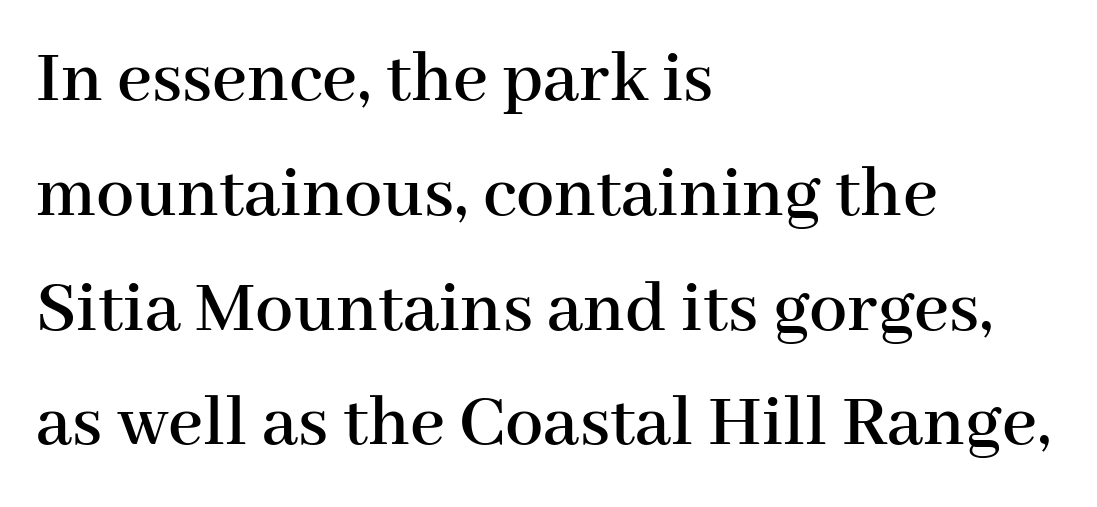
{"serif": "yes", "italic": "no", "width": "normal", "stroke_contrast": "high", "x_height": "medium", "monospaced": "no", "underline": "no", "align": "left", "line_spacing": "normal", "line_spacing_ratio": 1.51, "letter_spacing": "normal", "letter_spacing_em": 0.0, "glyph_px": 76}
